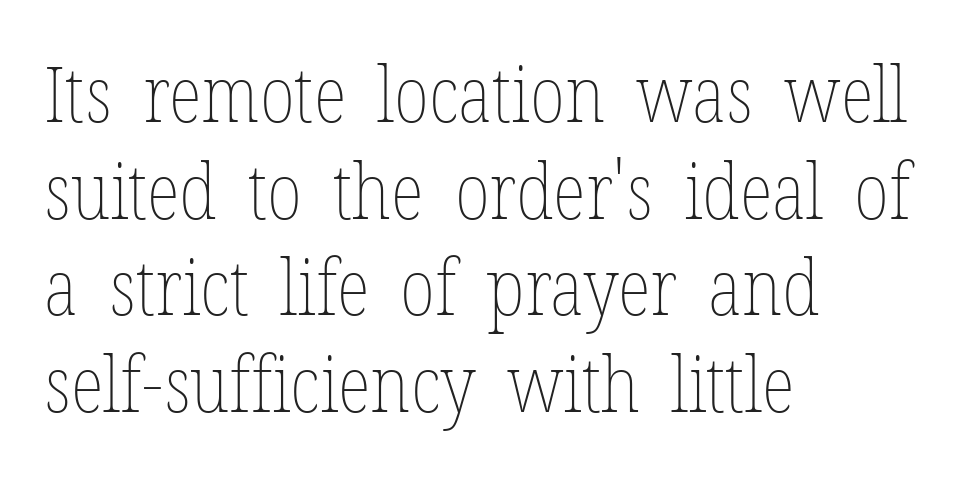
The image shows 78 px thin, condensed type, upright; set left-aligned, line spacing 1.24x, normal letter spacing, not underlined; low stroke contrast and a medium x-height.
